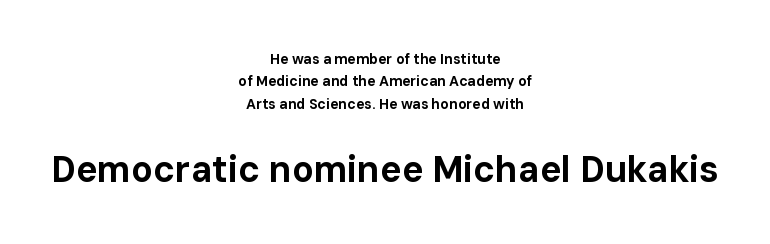
{"serif": "no", "italic": "no", "bold": "yes", "weight": "bold", "width": "normal", "stroke_contrast": "low", "x_height": "medium", "monospaced": "no", "underline": "no", "align": "center", "line_spacing": "normal", "line_spacing_ratio": 1.59, "letter_spacing": "normal", "letter_spacing_em": 0.0, "larger_block": "second", "size_ratio": 2.57, "glyph_px": 36}
